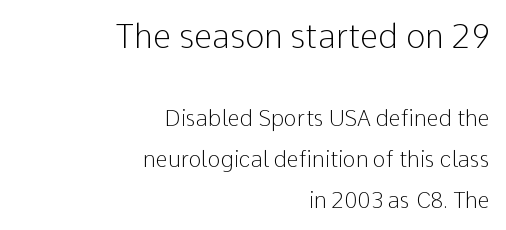
Every row of glyphs terminates at an identical x-position on the right. Tracking value appears to be zero — textbook default spacing. A quiet, ordinary-to-light weight characterises the typeface. The rendering uses natural spacing where letterforms have individual widths. Honestly, there is no underline to notice here at all.
